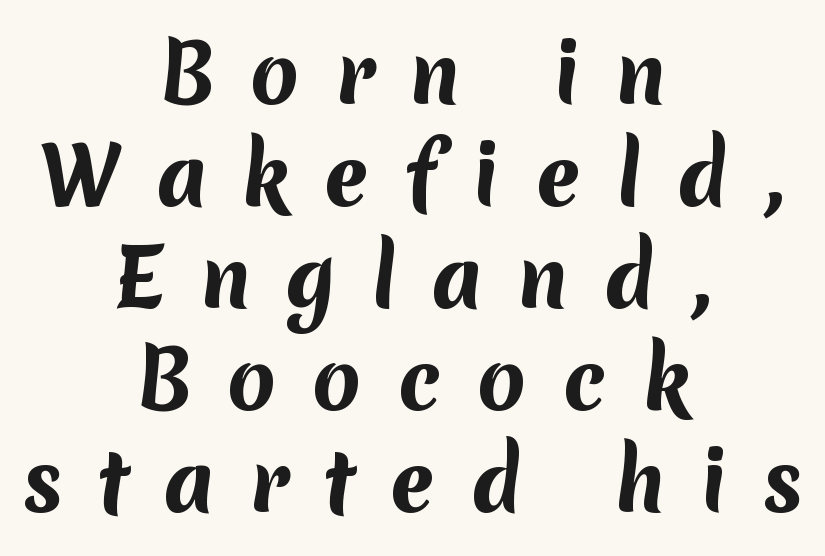
{"serif": "no", "bold": "yes", "weight": "bold", "width": "normal", "stroke_contrast": "medium", "x_height": "medium", "monospaced": "no", "underline": "no", "align": "center", "line_spacing": "normal", "line_spacing_ratio": 1.29, "letter_spacing": "wide", "letter_spacing_em": 0.44, "glyph_px": 79}
